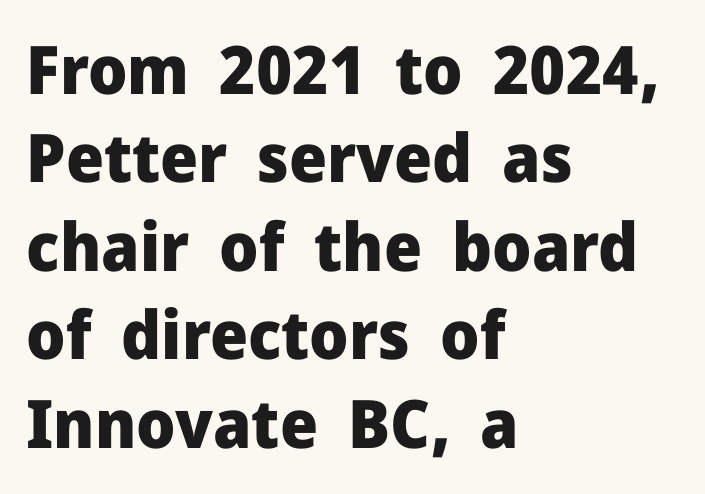
{"serif": "no", "italic": "no", "bold": "yes", "weight": "heavy", "width": "normal", "stroke_contrast": "low", "x_height": "medium", "monospaced": "no", "underline": "no", "align": "left", "line_spacing": "normal", "line_spacing_ratio": 1.32, "letter_spacing": "normal", "letter_spacing_em": 0.0, "glyph_px": 67}
